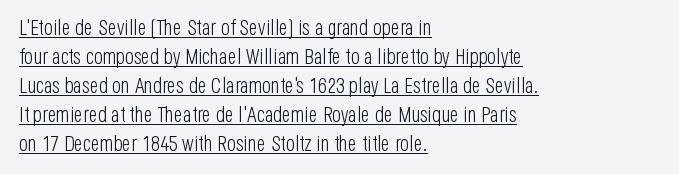
The image shows 21 px text type, upright; set left-aligned, normal line spacing (1.38x), normal letter spacing, underlined.
